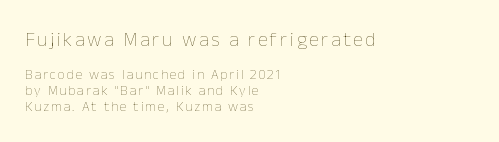
The image shows 20 px text type, upright; set left-aligned, tight line spacing (1.14x), not underlined; the first (top) block is 1.43x larger.
